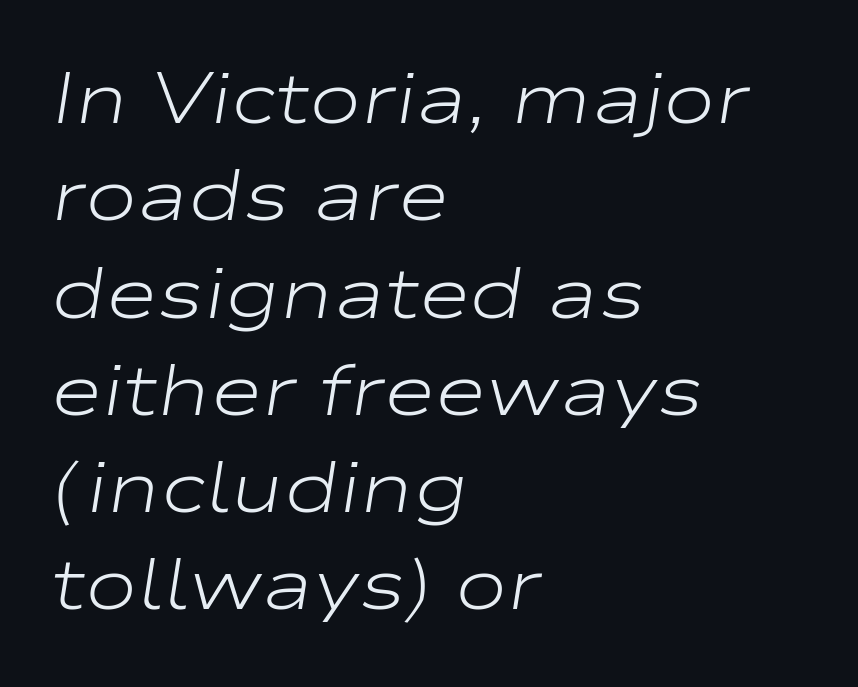
Any mark beneath the type? The region is blank. Standard letterfit; no display-style spreading of the glyphs. Is this a fixed-width face? No — the glyphs have proportional, varying widths. The rendering anchors every line to the left-hand side. You can tell it's italic because the verticals aren't actually vertical. The typeface has the unassuming heft of standard copy or less.
